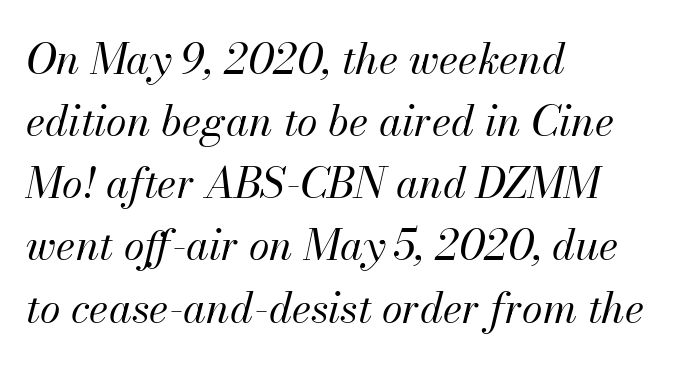
The typeface has the unassuming heft of standard copy or less. The compositor pushed each line to the left boundary. You could not count columns in this text — the font is proportionally spaced. The tracking reads as untouched default to a designer's eye. The lines sit at an ordinary, default distance from one another.
